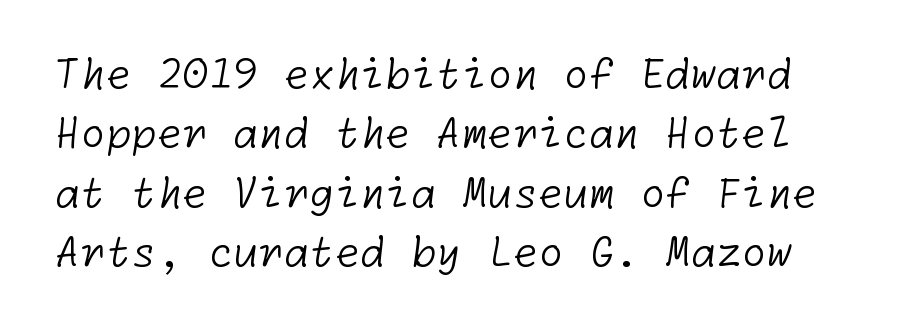
Q: Is the text bold? A: No.
Q: Is the typeface a serif or a sans-serif typeface? A: Sans-serif.
Q: Is the text underlined? A: No.
Q: Is the spacing between letters normal or unusually wide? A: Normal.
Q: Is the spacing between lines tight, normal or loose? A: Normal.
Q: Width (condensed, normal, or wide)? A: Normal.
Q: Stroke contrast? A: Low.
Q: x-height? A: Medium.
